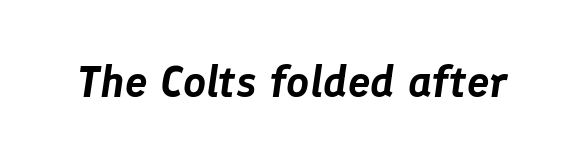
Look at the tracking — it's just the regular setting, nothing added. The typography opts for an oblique posture over an upright one. Looks like regular typesetting: each glyph gets only the width it needs. Descenders hang freely into open space.
